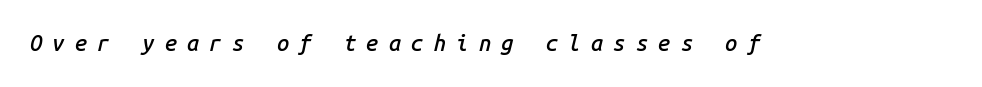
Q: Is the text bold? A: Semi-bold.
Q: Is the text italic (slanted)? A: Yes, it leans right by about 14 degrees.
Q: Is the text underlined? A: No.
Q: Is the spacing between letters normal or unusually wide? A: Unusually wide.
